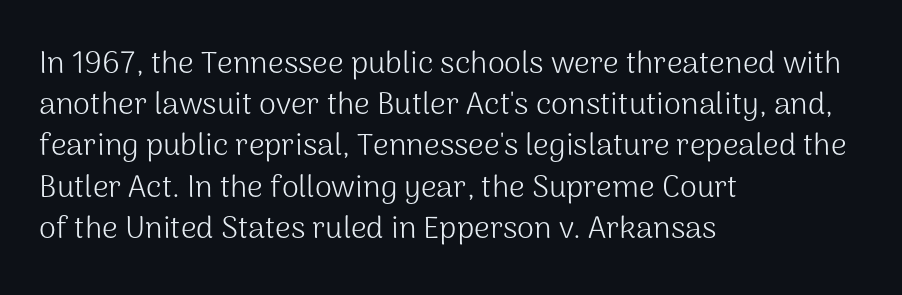
{"serif": "no", "italic": "no", "bold": "no", "weight": "light", "width": "normal", "stroke_contrast": "medium", "x_height": "medium", "monospaced": "no", "underline": "no", "align": "left", "line_spacing": "normal", "line_spacing_ratio": 1.33, "letter_spacing": "normal", "letter_spacing_em": 0.0, "glyph_px": 31}
